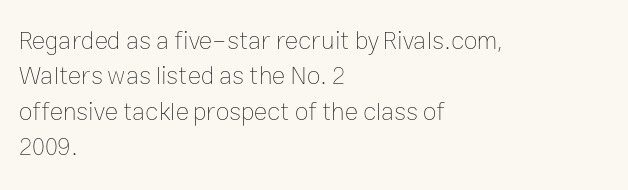
The image shows 25 px text type, upright; set left-aligned, normal line spacing (1.42x), normal letter spacing, not underlined.
